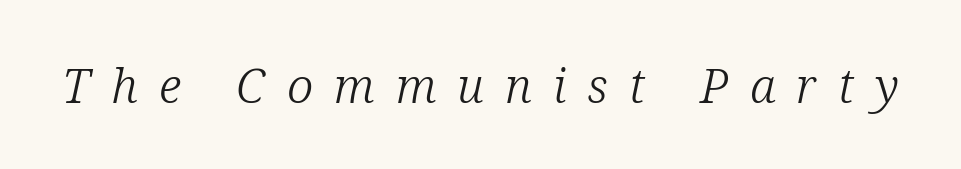
Q: Is the text bold? A: No.
Q: Is the text italic (slanted)? A: Yes, it leans right by about 12 degrees.
Q: Is the typeface a serif or a sans-serif typeface? A: Serif.
Q: Is the text underlined? A: No.
Q: Is the spacing between letters normal or unusually wide? A: Unusually wide.
Q: Width (condensed, normal, or wide)? A: Normal.
Q: Stroke contrast? A: Low.
Q: x-height? A: Medium.
Q: Monospaced? A: No.
